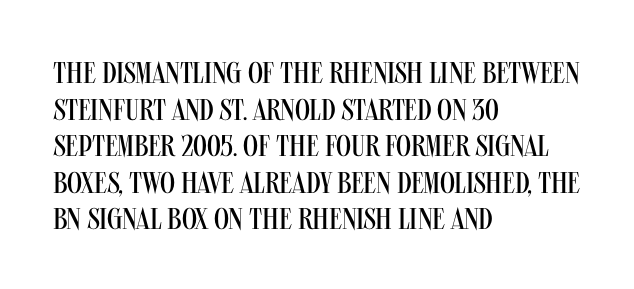
Q: Is the text bold? A: No.
Q: Is the text italic (slanted)? A: No, it is upright.
Q: Is the typeface a serif or a sans-serif typeface? A: Sans-serif.
Q: Is the text underlined? A: No.
Q: How is the paragraph aligned? A: Left-aligned.
Q: Is the spacing between letters normal or unusually wide? A: Normal.
Q: Width (condensed, normal, or wide)? A: Condensed.
Q: Stroke contrast? A: Medium.
Q: x-height? A: Large.
Q: Monospaced? A: No.
